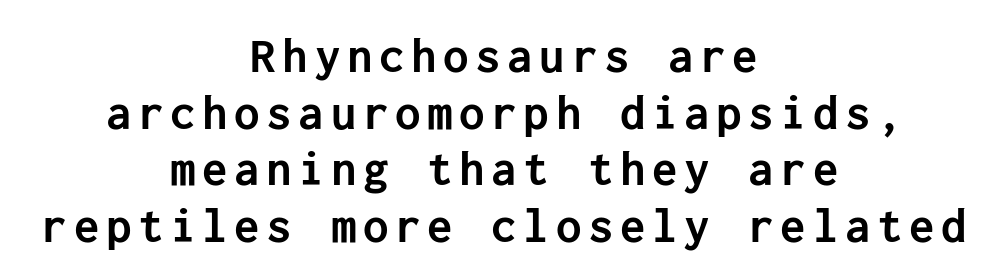
Q: Is the text bold? A: Yes.
Q: Is the text italic (slanted)? A: No, it is upright.
Q: Is the typeface a serif or a sans-serif typeface? A: Sans-serif.
Q: Is the text underlined? A: No.
Q: How is the paragraph aligned? A: Centered.
Q: Is the spacing between lines tight, normal or loose? A: Tight.
Q: Width (condensed, normal, or wide)? A: Normal.
Q: Stroke contrast? A: Low.
Q: x-height? A: Medium.
